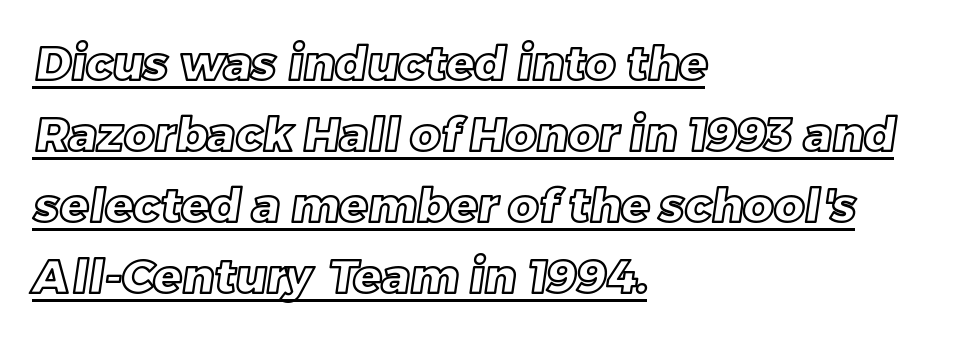
The face used here appears with an underline applied. Layout note: lines flush left. This rendering leaves character spacing at its baseline value. Regular leading.
